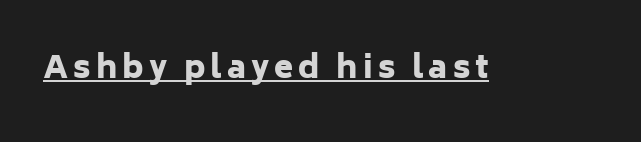
Ordinary non-slanted type is in use. Proportional: the letters do not fall into vertical columns. Students, observe the line beneath the letters — that is underlining. Its strokes are broad and dark, the hallmark of bold type.
